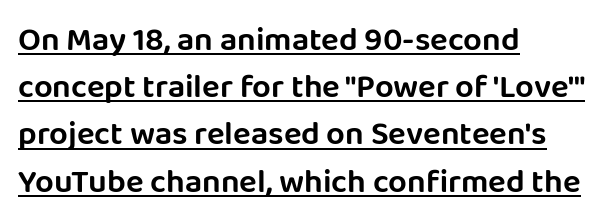
Each letter keeps its own natural width here, so spacing adapts to shape. Tracking value appears to be zero — textbook default spacing. The lettering stays uniformly vertical, giving the passage a roman look. Like a heading marked for emphasis, these lines bear an underscore. This rendering employs a face without finishing strokes, i.e., a sans-serif. The block of text has a typical density, with ordinary space between rows.
